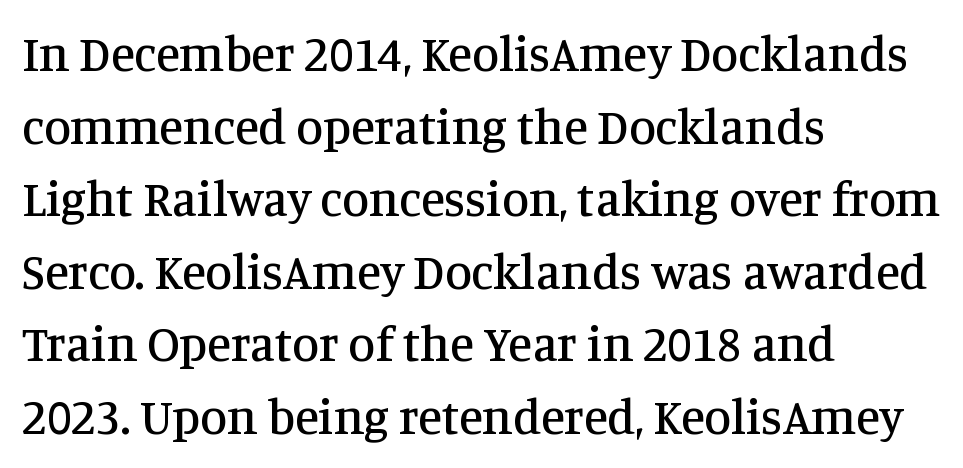
{"serif": "yes", "italic": "no", "width": "normal", "stroke_contrast": "medium", "x_height": "large", "monospaced": "no", "underline": "no", "align": "left", "line_spacing": "normal", "line_spacing_ratio": 1.48, "letter_spacing": "normal", "letter_spacing_em": 0.0, "glyph_px": 49}
